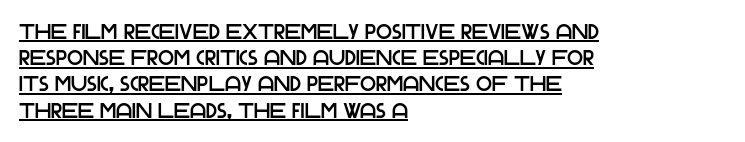
The lettering stays uniformly vertical, giving the passage a roman look. The paragraph has a hard left edge and a soft right edge. Honestly, the underline is the first thing you notice here. The type is set solid horizontally, with unmodified tracking. Baseline-to-baseline distance is the conventional proportion of letter height.
